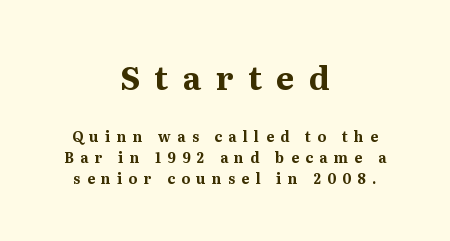
{"serif": "yes", "italic": "no", "bold": "yes", "weight": "bold", "width": "normal", "stroke_contrast": "medium", "x_height": "medium", "monospaced": "no", "underline": "no", "align": "center", "line_spacing": "normal", "line_spacing_ratio": 1.49, "letter_spacing": "wide", "letter_spacing_em": 0.46, "larger_block": "first", "size_ratio": 2.29, "glyph_px": 32}
